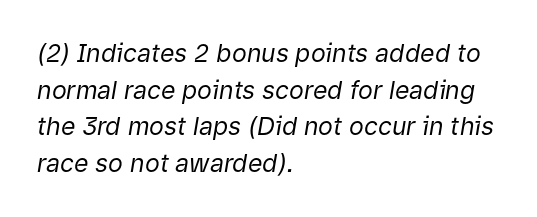
The image shows 25 px text type, italic (leaning right); set left-aligned, normal line spacing (1.47x), normal letter spacing, not underlined.
